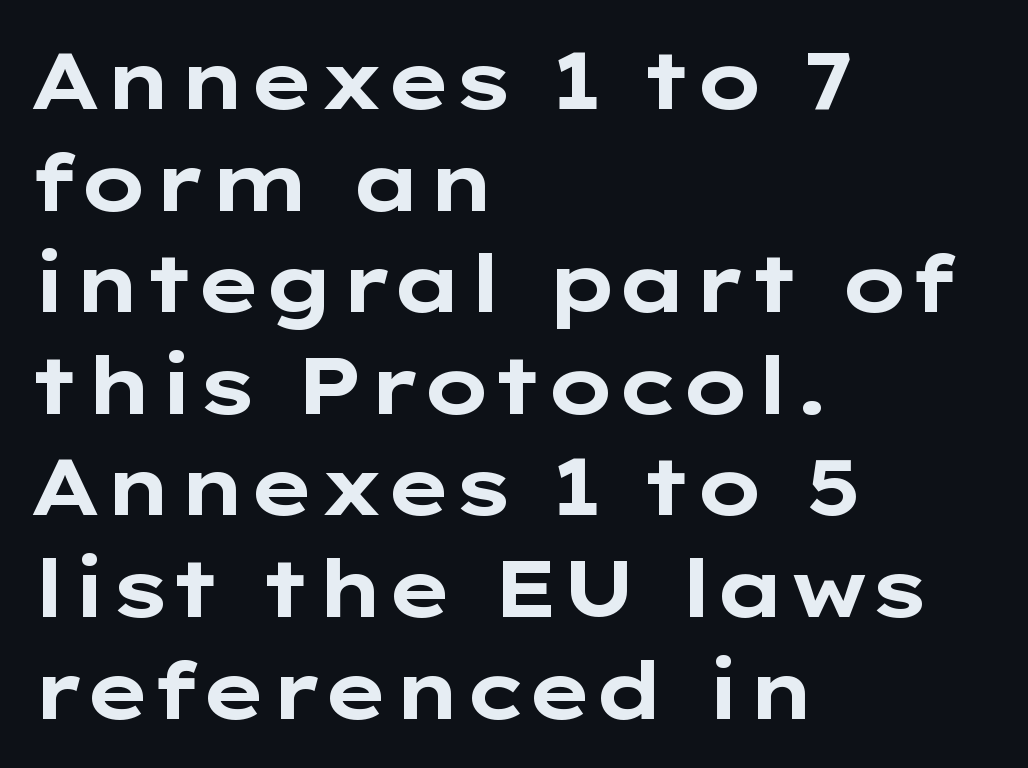
The letters stand upright; this is a roman face. Horizontal alignment here is leftward, the default for most running prose. Strong, thick strokes mark this as bold type. The letterforms sit shoulder to shoulder at normal distance. These lines are composed in type without serifs. Is this a fixed-width face? No — the glyphs have proportional, varying widths.
